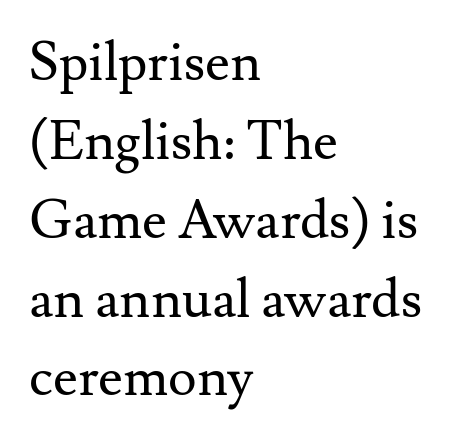
Q: Is the text bold? A: No.
Q: Is the text italic (slanted)? A: No, it is upright.
Q: Is the typeface a serif or a sans-serif typeface? A: Serif.
Q: Is the text underlined? A: No.
Q: How is the paragraph aligned? A: Left-aligned.
Q: Is the spacing between letters normal or unusually wide? A: Normal.
Q: Is the spacing between lines tight, normal or loose? A: Normal.
Q: Width (condensed, normal, or wide)? A: Normal.
Q: Stroke contrast? A: Medium.
Q: x-height? A: Small.
Q: Monospaced? A: No.
